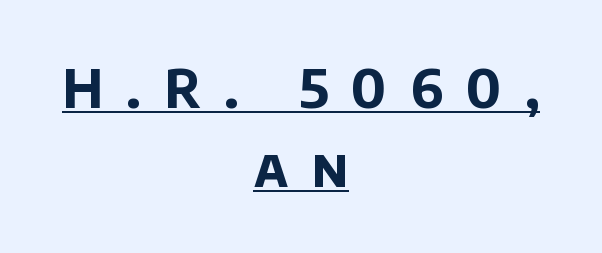
Layout note: lines centered. The face used here is a sans, in the tradition of grotesques and geometrics. Underlining? Definitely there. The designer left line spacing at the default.
